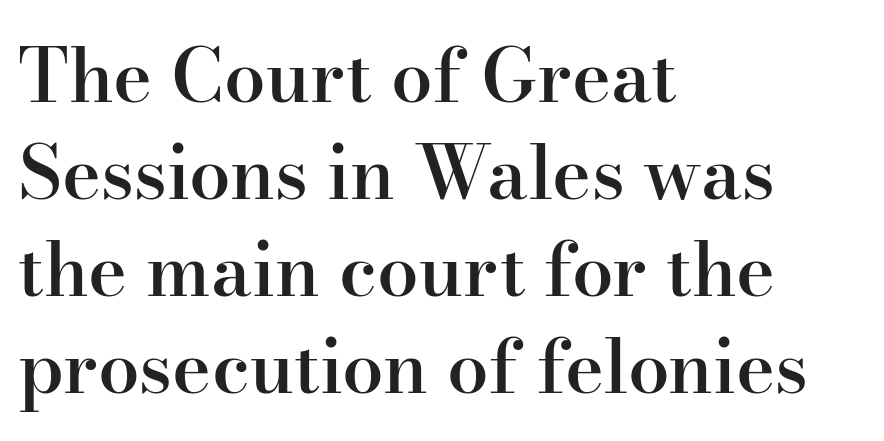
Interline gaps are of average width in this sample. A somewhat darkened texture: the type is semibold rather than bold. A student would call this left alignment; a typographer would say flush left, rag right. The passage shown is not underscored anywhere. The rendering uses natural spacing where letterforms have individual widths.
